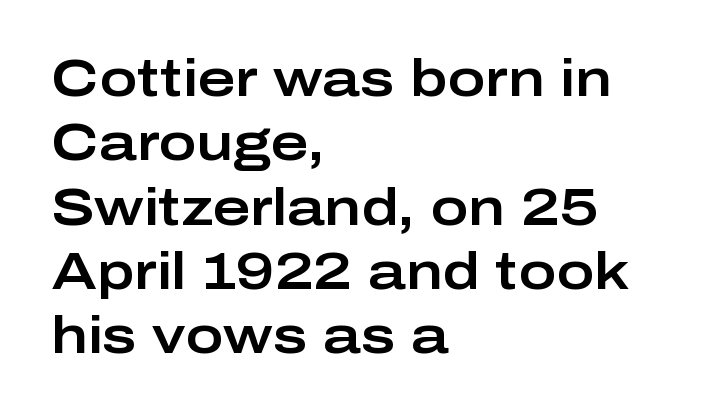
Q: Is the text italic (slanted)? A: No, it is upright.
Q: Is the typeface a serif or a sans-serif typeface? A: Sans-serif.
Q: Is the text underlined? A: No.
Q: How is the paragraph aligned? A: Left-aligned.
Q: Is the spacing between letters normal or unusually wide? A: Normal.
Q: Is the spacing between lines tight, normal or loose? A: Normal.
Q: Width (condensed, normal, or wide)? A: Wide.
Q: Stroke contrast? A: Low.
Q: x-height? A: Medium.
Q: Monospaced? A: No.
